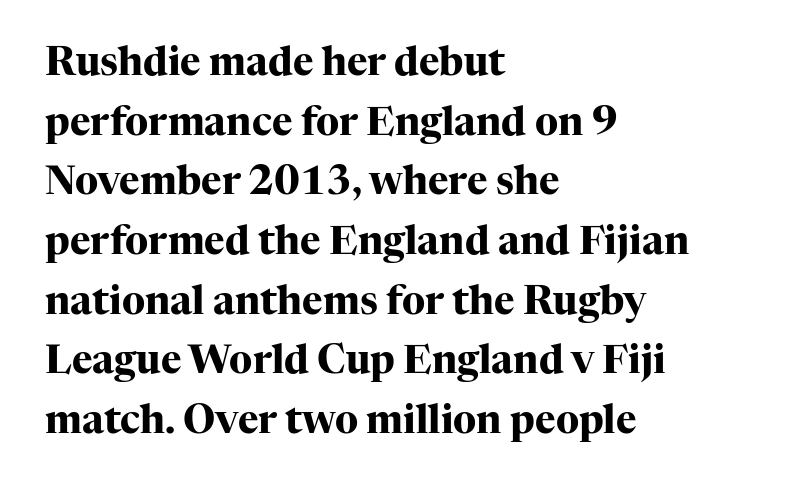
{"serif": "yes", "italic": "no", "bold": "yes", "weight": "heavy", "width": "normal", "stroke_contrast": "high", "x_height": "medium", "monospaced": "no", "underline": "no", "align": "left", "line_spacing": "normal", "line_spacing_ratio": 1.53, "letter_spacing": "normal", "letter_spacing_em": 0.0, "glyph_px": 39}
